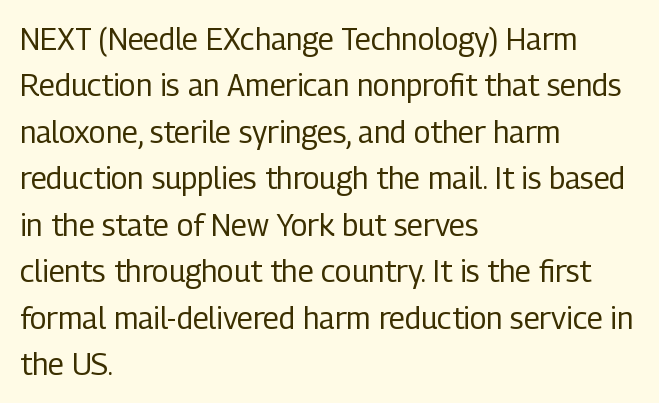
The typeface has the unassuming heft of standard copy or less. These lines are rendered in a variable-pitch font. Decoration check: the copy has no underline. Caption: multi-line text, flush left, ragged right. Is the letter spacing exaggerated? No — it looks like the ordinary default. The space between consecutive lines is moderate.
